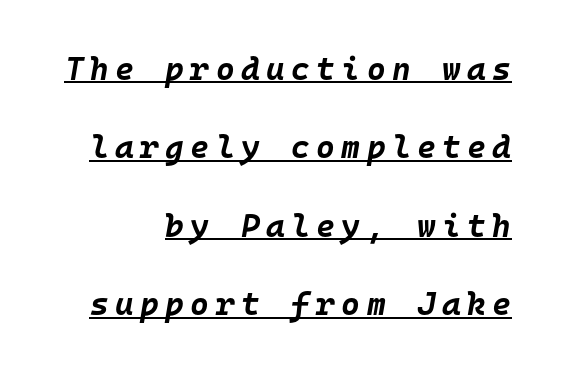
Q: Is the text bold? A: Yes.
Q: Is the text italic (slanted)? A: Yes, it leans right by about 10 degrees.
Q: Is the text underlined? A: Yes.
Q: How is the paragraph aligned? A: Right-aligned.
Q: Is the spacing between letters normal or unusually wide? A: Unusually wide.
Q: Is the spacing between lines tight, normal or loose? A: Loose.
Q: Width (condensed, normal, or wide)? A: Normal.
Q: Stroke contrast? A: Low.
Q: x-height? A: Large.
Q: Monospaced? A: Yes.
